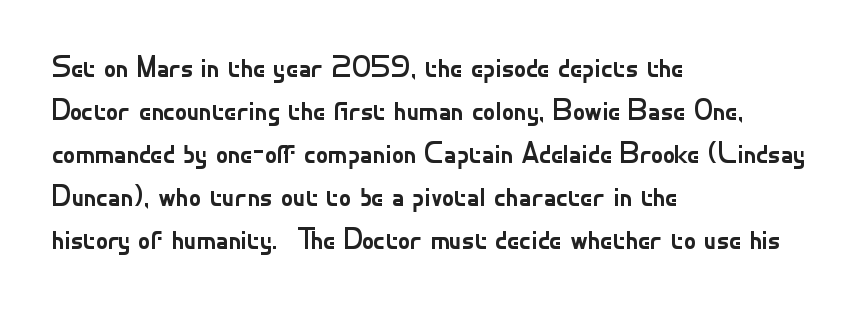
Q: Is the text bold? A: No.
Q: Is the text italic (slanted)? A: No, it is upright.
Q: Is the typeface a serif or a sans-serif typeface? A: Sans-serif.
Q: Is the text underlined? A: No.
Q: How is the paragraph aligned? A: Left-aligned.
Q: Is the spacing between letters normal or unusually wide? A: Normal.
Q: Is the spacing between lines tight, normal or loose? A: Normal.
Q: Width (condensed, normal, or wide)? A: Normal.
Q: Stroke contrast? A: Low.
Q: x-height? A: Small.
Q: Monospaced? A: No.
